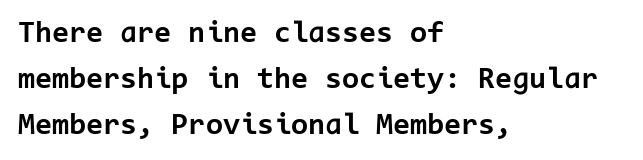
Q: Is the text bold? A: Yes.
Q: Is the text italic (slanted)? A: No, it is upright.
Q: Is the typeface a serif or a sans-serif typeface? A: Sans-serif.
Q: Is the text underlined? A: No.
Q: How is the paragraph aligned? A: Left-aligned.
Q: Is the spacing between letters normal or unusually wide? A: Normal.
Q: Is the spacing between lines tight, normal or loose? A: Normal.
Q: Width (condensed, normal, or wide)? A: Normal.
Q: Stroke contrast? A: Low.
Q: x-height? A: Medium.
Q: Monospaced? A: Yes.
